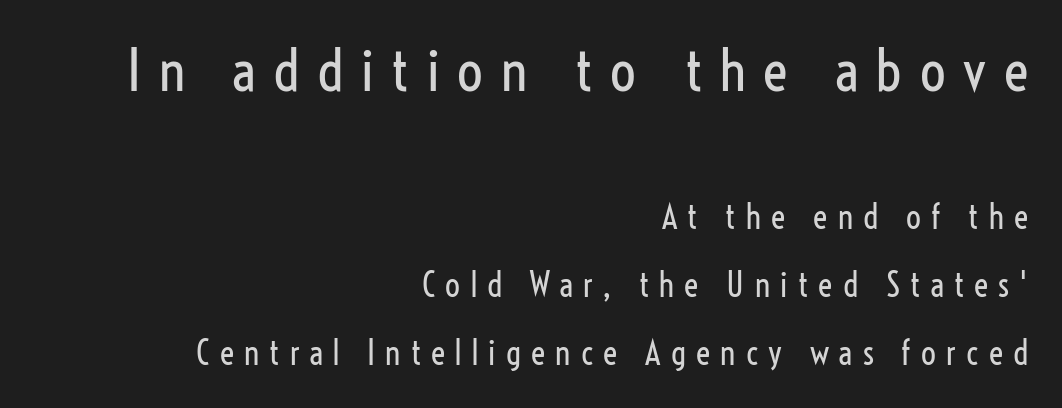
How are the letters spaced? Widely, with obvious added tracking. The font's upright variant was chosen for this text. Honestly, the rows look like they've been pulled way apart. Does the bottom block carry the larger type? No, the top block does. The compositor pushed each line to the right boundary. The strokes carry an ordinary text weight at most.
